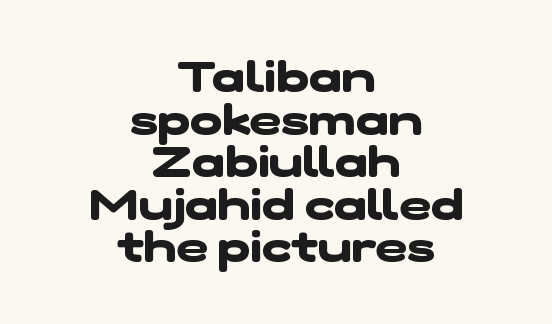
This rendering leaves character spacing at its baseline value. A dark, heavy texture on the line: the type is bold. Very little white space separates one row of letters from the next. The rendering positions every line midway between the sides.
